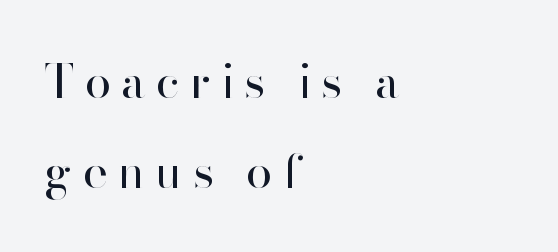
The image shows 47 px regular-weight sans-serif type, upright; set left-aligned, loose line spacing (1.91x), unusually wide letter spacing (+0.22 em), not underlined; high stroke contrast and a small x-height.
